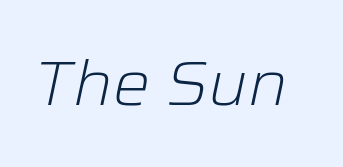
Q: Is the text bold? A: No.
Q: Is the text italic (slanted)? A: Yes, it leans right by about 12 degrees.
Q: Is the text underlined? A: No.
Q: Is the spacing between letters normal or unusually wide? A: Normal.
Q: Width (condensed, normal, or wide)? A: Normal.
Q: Stroke contrast? A: Low.
Q: x-height? A: Medium.
Q: Monospaced? A: No.
